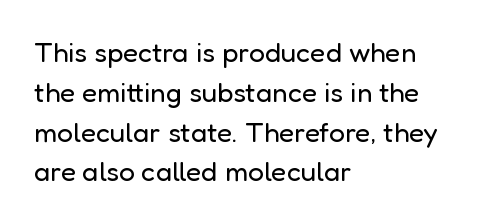
The image shows 28 px regular-weight sans-serif type, upright; set left-aligned, normal line spacing (1.42x), normal letter spacing, not underlined; low stroke contrast and a medium x-height.
